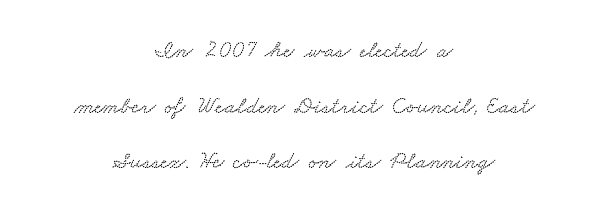
Q: Is the text underlined? A: No.
Q: How is the paragraph aligned? A: Centered.
Q: Is the spacing between letters normal or unusually wide? A: Normal.
Q: Is the spacing between lines tight, normal or loose? A: Loose.
